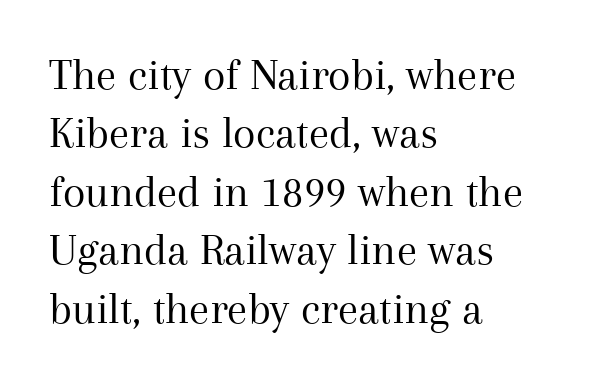
The letters stand straight up with perfectly vertical stems. Each letter keeps its own natural width here, so spacing adapts to shape. Compared with a centered layout, this one pins lines to the left instead. Summary of vertical rhythm: regular, with standard interline spacing. A light-to-regular cut is what we see here. The space directly below the letters is spotless.
